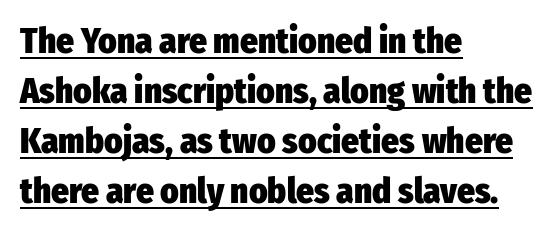
Q: Is the text bold? A: Yes.
Q: Is the text italic (slanted)? A: No, it is upright.
Q: Is the typeface a serif or a sans-serif typeface? A: Sans-serif.
Q: Is the text underlined? A: Yes.
Q: How is the paragraph aligned? A: Left-aligned.
Q: Is the spacing between letters normal or unusually wide? A: Normal.
Q: Is the spacing between lines tight, normal or loose? A: Normal.
Q: Width (condensed, normal, or wide)? A: Condensed.
Q: Stroke contrast? A: Low.
Q: x-height? A: Medium.
Q: Monospaced? A: No.
